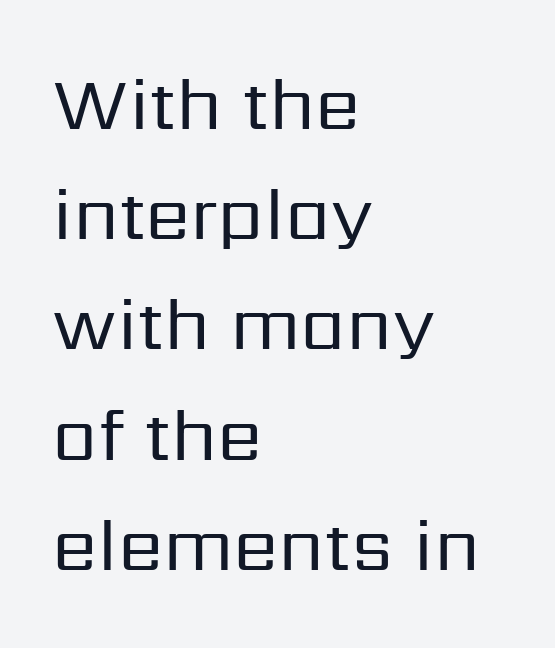
Q: Is the text bold? A: No.
Q: Is the text italic (slanted)? A: No, it is upright.
Q: Is the typeface a serif or a sans-serif typeface? A: Sans-serif.
Q: Is the text underlined? A: No.
Q: How is the paragraph aligned? A: Left-aligned.
Q: Is the spacing between letters normal or unusually wide? A: Normal.
Q: Is the spacing between lines tight, normal or loose? A: Normal.
Q: Width (condensed, normal, or wide)? A: Normal.
Q: Stroke contrast? A: Low.
Q: x-height? A: Medium.
Q: Monospaced? A: No.
